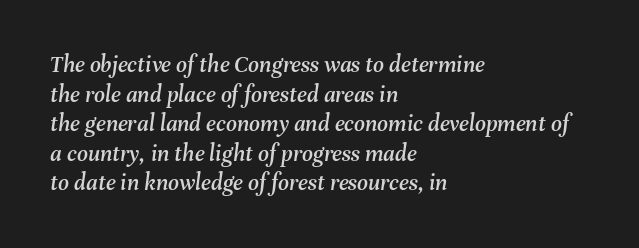
The image shows 24 px text type, italic (leaning right); set left-aligned, line spacing 1.23x, normal letter spacing, not underlined.
